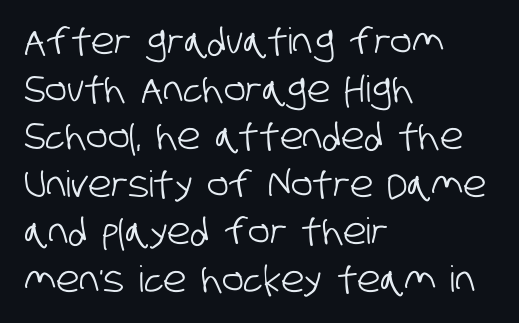
{"serif": "no", "width": "condensed", "stroke_contrast": "low", "x_height": "large", "monospaced": "no", "underline": "no", "align": "left", "line_spacing": "normal", "line_spacing_ratio": 1.32, "letter_spacing": "normal", "letter_spacing_em": 0.0, "glyph_px": 36}
